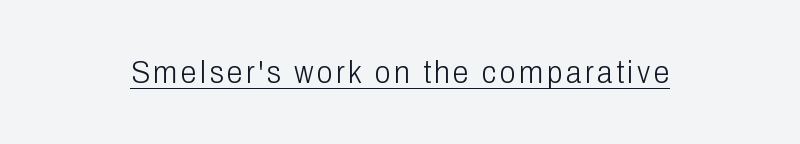
Q: Is the text bold? A: No.
Q: Is the text italic (slanted)? A: No, it is upright.
Q: Is the typeface a serif or a sans-serif typeface? A: Sans-serif.
Q: Is the text underlined? A: Yes.
Q: Width (condensed, normal, or wide)? A: Condensed.
Q: Stroke contrast? A: Low.
Q: x-height? A: Medium.
Q: Monospaced? A: No.
